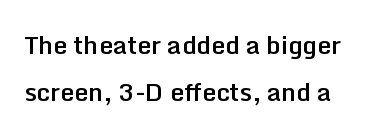
The image shows 25 px text type, upright; set line spacing 1.87x, normal letter spacing, not underlined.
